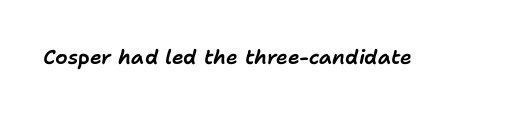
Standard letterfit; no display-style spreading of the glyphs. Just letters on the line, the space beneath them empty. The letters are slanted; this is an italic face.
